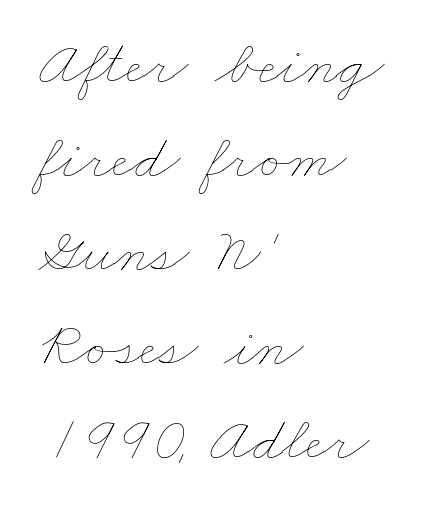
Q: Is the text bold? A: No.
Q: Is the text underlined? A: No.
Q: How is the paragraph aligned? A: Left-aligned.
Q: Is the spacing between letters normal or unusually wide? A: Normal.
Q: Is the spacing between lines tight, normal or loose? A: Normal.
Q: Width (condensed, normal, or wide)? A: Wide.
Q: Stroke contrast? A: Low.
Q: x-height? A: Small.
Q: Monospaced? A: No.
